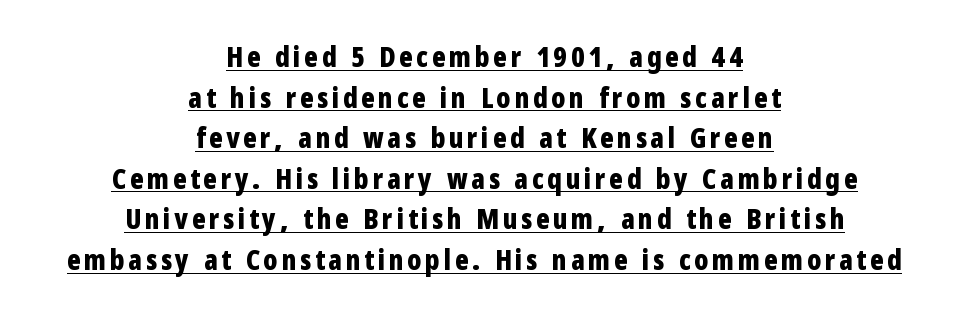
Q: Is the text bold? A: Yes.
Q: Is the text italic (slanted)? A: No, it is upright.
Q: Is the typeface a serif or a sans-serif typeface? A: Sans-serif.
Q: Is the text underlined? A: Yes.
Q: How is the paragraph aligned? A: Centered.
Q: Is the spacing between lines tight, normal or loose? A: Normal.
Q: Width (condensed, normal, or wide)? A: Condensed.
Q: Stroke contrast? A: Low.
Q: x-height? A: Medium.
Q: Monospaced? A: No.
